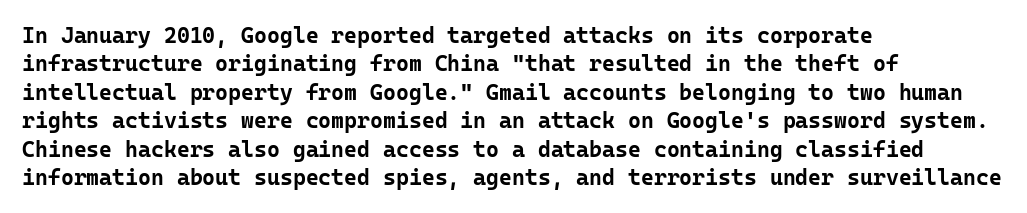
Q: Is the text bold? A: Yes.
Q: Is the text italic (slanted)? A: No, it is upright.
Q: Is the text underlined? A: No.
Q: How is the paragraph aligned? A: Left-aligned.
Q: Is the spacing between letters normal or unusually wide? A: Normal.
Q: Is the spacing between lines tight, normal or loose? A: Normal.
